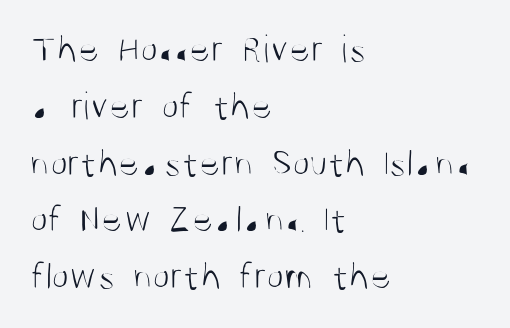
Varying glyph widths throughout — classic text-font behaviour. Nobody touched the tracking dial on this one. You can tell it's not italic because the verticals are truly vertical. Typographically, this falls in the sans-serif category.
